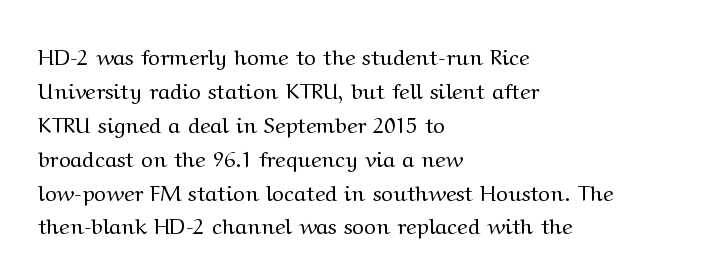
{"italic": "no", "bold": "no", "underline": "no", "align": "left", "line_spacing": "normal", "line_spacing_ratio": 1.54, "letter_spacing": "normal", "letter_spacing_em": 0.0, "glyph_px": 22}
